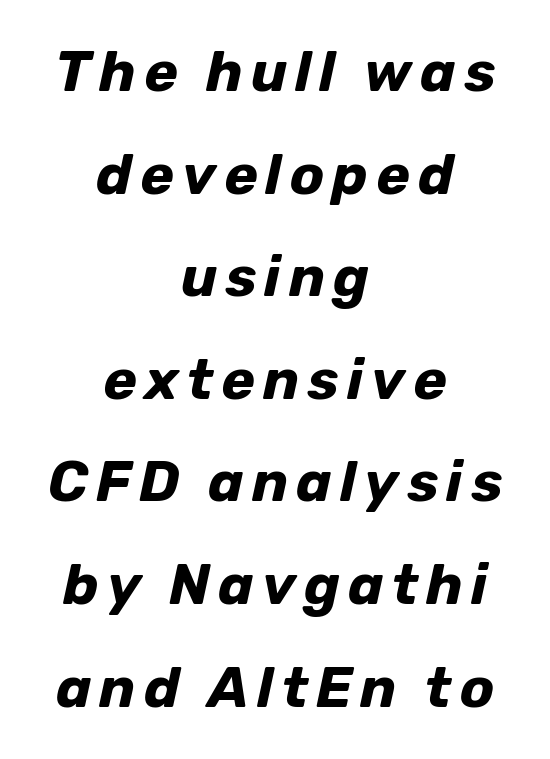
The image shows 57 px bold type, italic (leaning right); set centered, line spacing 1.8x, not underlined; low stroke contrast and a medium x-height.
